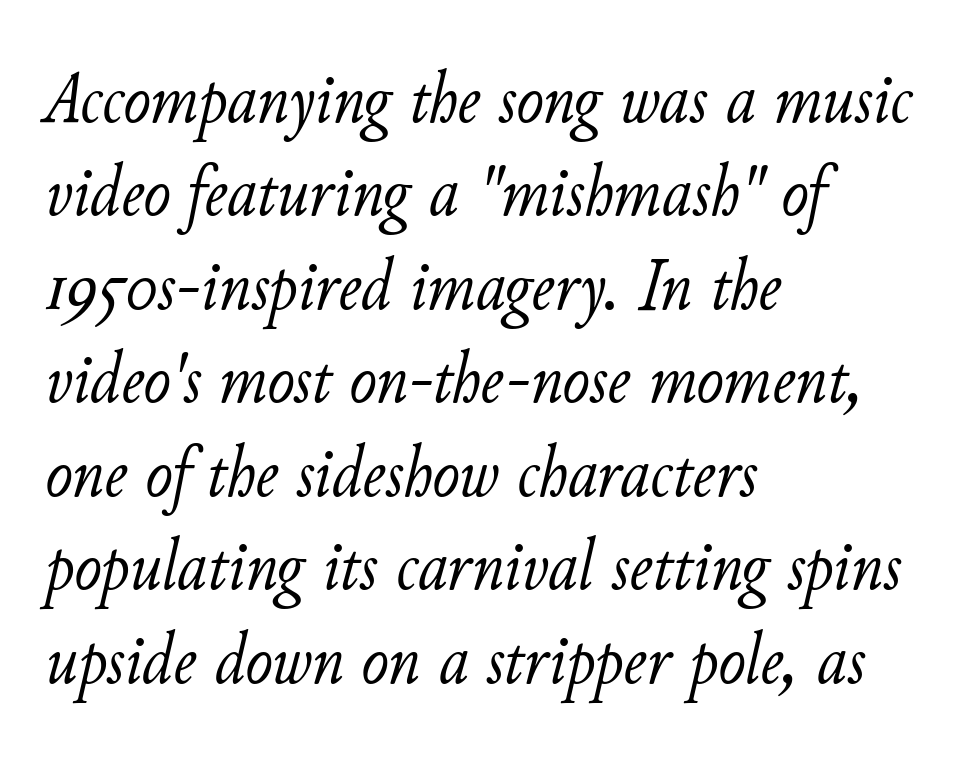
The image shows 73 px light type, italic (leaning right); set left-aligned, normal line spacing (1.28x), normal letter spacing, not underlined; low stroke contrast and a small x-height.
